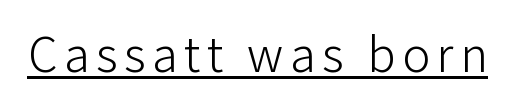
The image shows 47 px light sans-serif type, upright; set underlined; low stroke contrast and a medium x-height.
